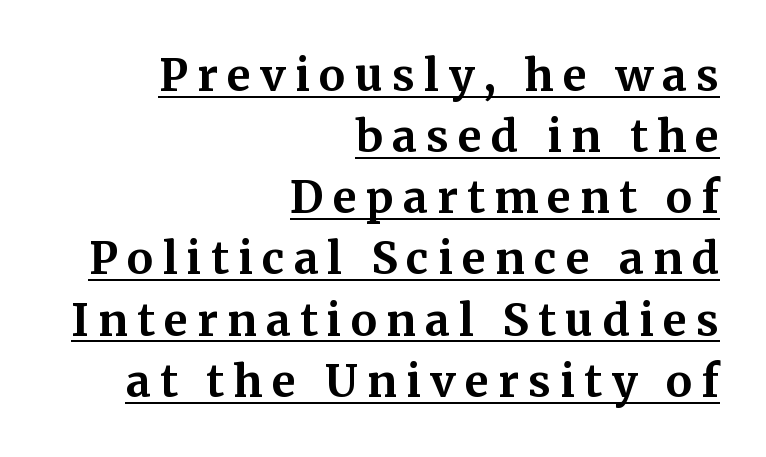
{"serif": "yes", "italic": "no", "bold": "yes", "weight": "bold", "width": "normal", "stroke_contrast": "medium", "x_height": "medium", "monospaced": "no", "underline": "yes", "align": "right", "line_spacing": "normal", "line_spacing_ratio": 1.39, "letter_spacing": "wide", "letter_spacing_em": 0.21, "glyph_px": 44}
